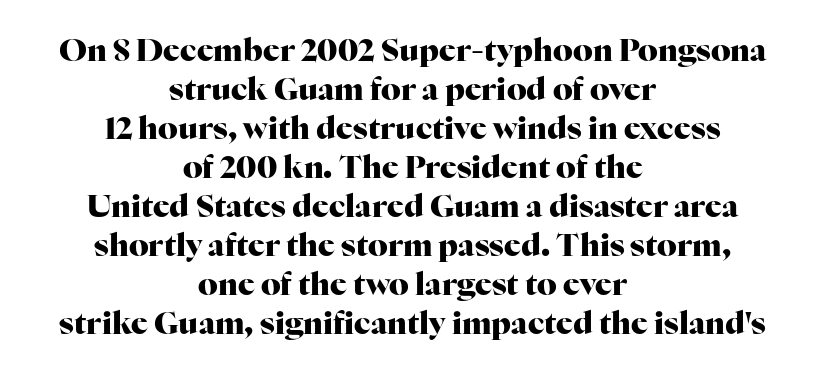
Q: Is the text bold? A: Yes.
Q: Is the text italic (slanted)? A: No, it is upright.
Q: Is the typeface a serif or a sans-serif typeface? A: Serif.
Q: Is the text underlined? A: No.
Q: How is the paragraph aligned? A: Centered.
Q: Is the spacing between letters normal or unusually wide? A: Normal.
Q: Is the spacing between lines tight, normal or loose? A: Normal.
Q: Width (condensed, normal, or wide)? A: Normal.
Q: Stroke contrast? A: High.
Q: x-height? A: Medium.
Q: Monospaced? A: No.
